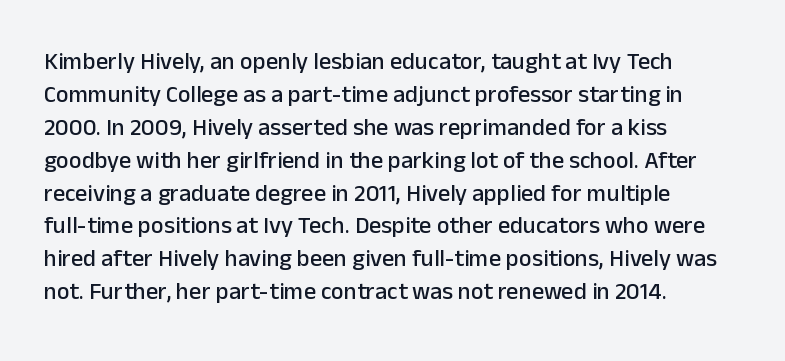
Q: Is the text italic (slanted)? A: No, it is upright.
Q: Is the text underlined? A: No.
Q: How is the paragraph aligned? A: Left-aligned.
Q: Is the spacing between letters normal or unusually wide? A: Normal.
Q: Is the spacing between lines tight, normal or loose? A: Normal.
